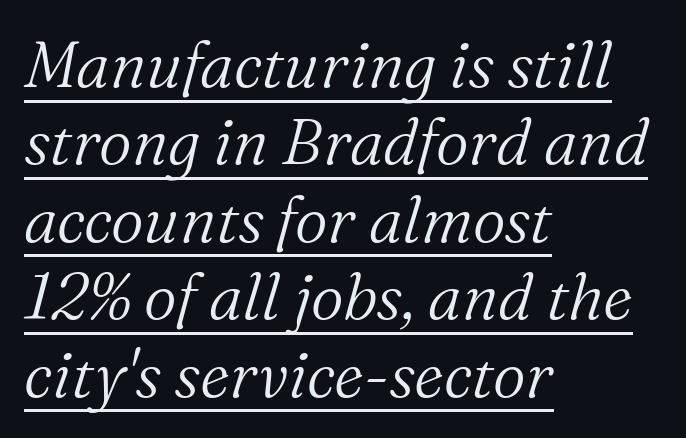
Q: Is the text bold? A: No.
Q: Is the text italic (slanted)? A: Yes, it leans right by about 16 degrees.
Q: Is the typeface a serif or a sans-serif typeface? A: Serif.
Q: Is the text underlined? A: Yes.
Q: How is the paragraph aligned? A: Left-aligned.
Q: Is the spacing between letters normal or unusually wide? A: Normal.
Q: Width (condensed, normal, or wide)? A: Normal.
Q: Stroke contrast? A: Medium.
Q: x-height? A: Medium.
Q: Monospaced? A: No.
